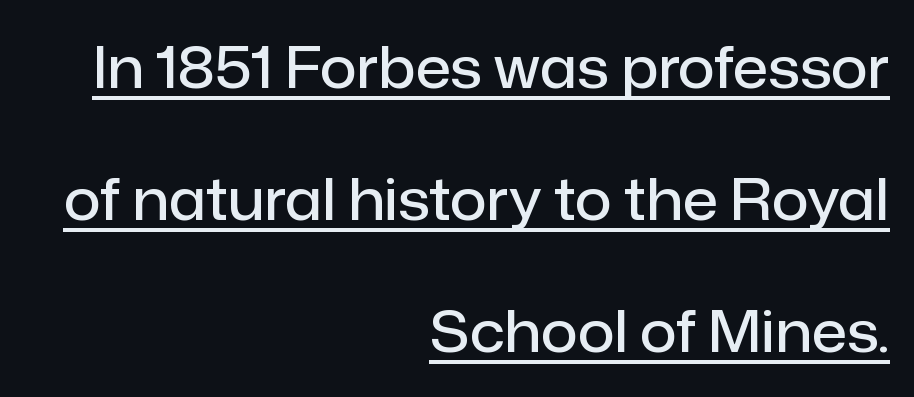
Each glyph is drawn with semibold strokes, heavier than normal yet not fully bold. The passage shown is typed in a proportional face where columns would drift. A student would call this right alignment; a typographer would say flush right, rag left. Quick note: not italic, upright. Notice how a bar underscores the lettering throughout. No feet cap the strokes, marking this as sans-serif type.
